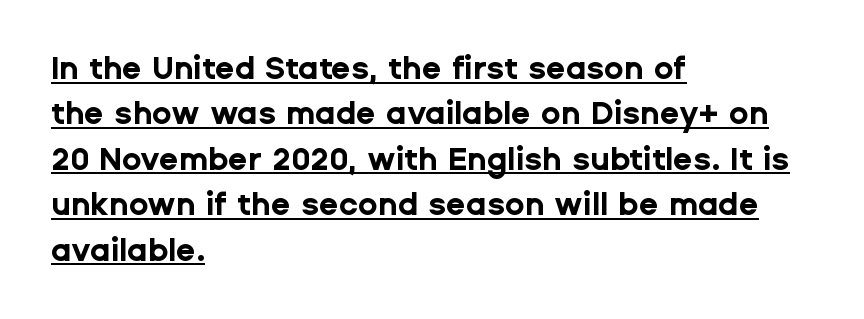
Q: Is the text bold? A: Yes.
Q: Is the text italic (slanted)? A: No, it is upright.
Q: Is the typeface a serif or a sans-serif typeface? A: Sans-serif.
Q: Is the text underlined? A: Yes.
Q: How is the paragraph aligned? A: Left-aligned.
Q: Is the spacing between letters normal or unusually wide? A: Normal.
Q: Is the spacing between lines tight, normal or loose? A: Normal.
Q: Width (condensed, normal, or wide)? A: Normal.
Q: Stroke contrast? A: Low.
Q: x-height? A: Medium.
Q: Monospaced? A: No.
